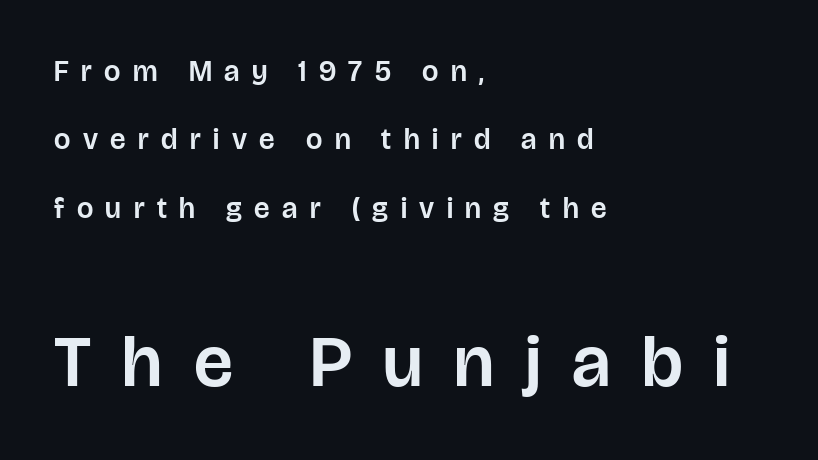
The image shows 73 px sans-serif type, upright; set left-aligned, loose line spacing (2.36x), unusually wide letter spacing (+0.43 em), not underlined; the second (bottom) block is 2.52x larger; low stroke contrast and a large x-height.
